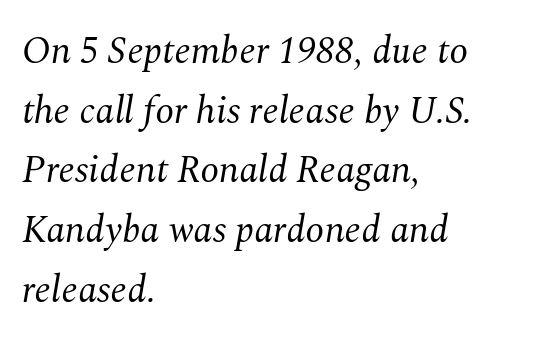
Q: Is the text bold? A: No.
Q: Is the text italic (slanted)? A: Yes, it leans right by about 10 degrees.
Q: Is the typeface a serif or a sans-serif typeface? A: Serif.
Q: Is the text underlined? A: No.
Q: How is the paragraph aligned? A: Left-aligned.
Q: Is the spacing between letters normal or unusually wide? A: Normal.
Q: Is the spacing between lines tight, normal or loose? A: Normal.
Q: Width (condensed, normal, or wide)? A: Normal.
Q: Stroke contrast? A: Medium.
Q: x-height? A: Medium.
Q: Monospaced? A: No.
